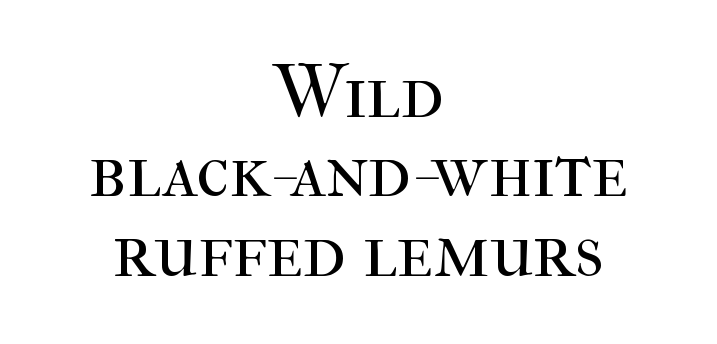
{"serif": "yes", "italic": "no", "bold": "no", "weight": "regular", "width": "normal", "stroke_contrast": "high", "x_height": "medium", "monospaced": "no", "underline": "no", "align": "center", "line_spacing": "tight", "line_spacing_ratio": 1.06, "letter_spacing": "normal", "letter_spacing_em": 0.0, "glyph_px": 75}
